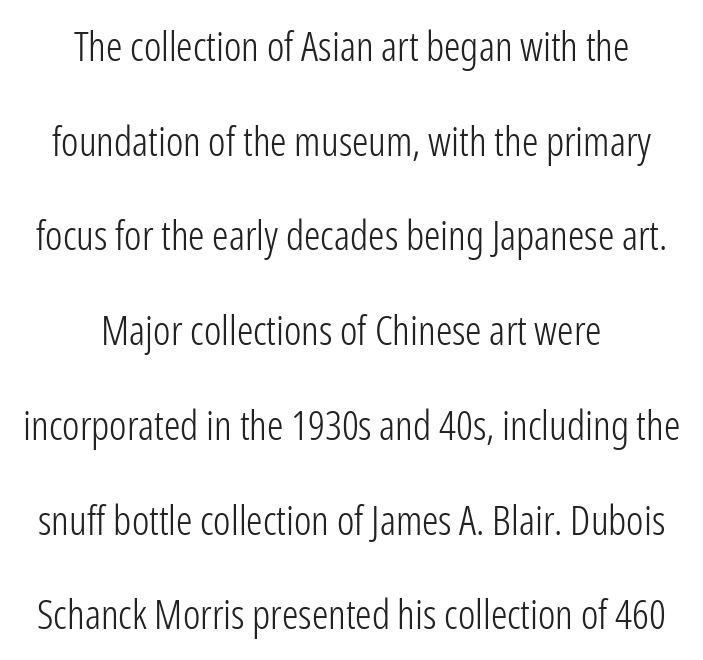
The image shows 41 px light, condensed sans-serif type, upright; set centered, loose line spacing (2.31x), normal letter spacing, not underlined; low stroke contrast and a medium x-height.
